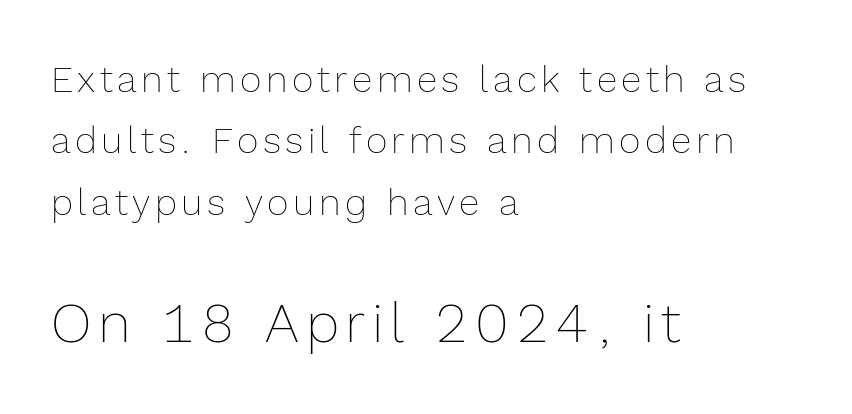
{"italic": "no", "bold": "no", "weight": "thin", "width": "normal", "x_height": "medium", "monospaced": "no", "underline": "no", "align": "left", "line_spacing": "normal", "line_spacing_ratio": 1.66, "larger_block": "second", "size_ratio": 1.51, "glyph_px": 56}
